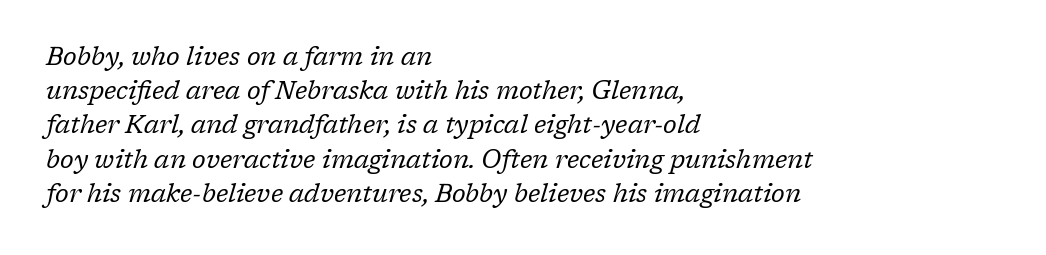
{"italic": "yes", "lean": "right", "slant_degrees": 17, "bold": "no", "underline": "no", "align": "left", "line_spacing": "normal", "line_spacing_ratio": 1.37, "letter_spacing": "normal", "letter_spacing_em": 0.0, "glyph_px": 25}
